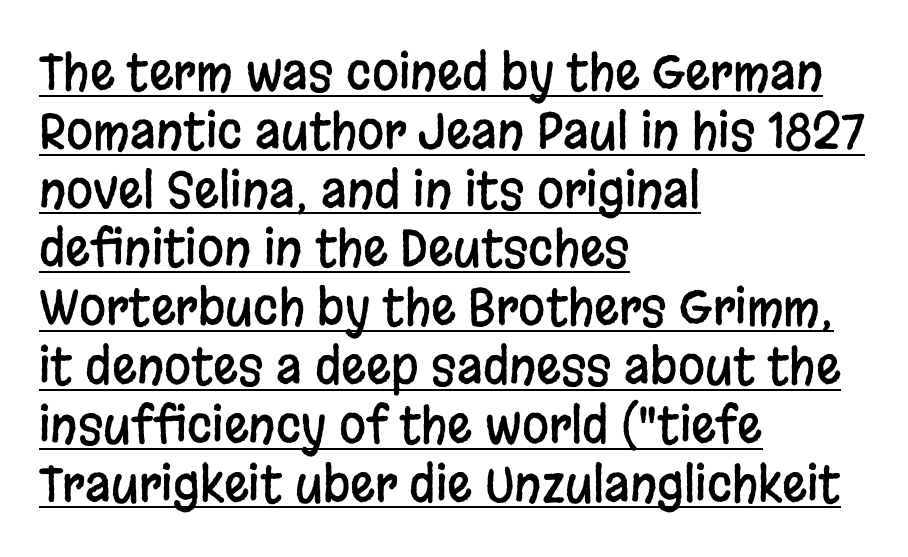
Leftover space on each line is placed entirely after the last word. You can tell from the bare stems that sans-serif type was used. The face used here is proportionally spaced, like ordinary book or web type. The horizontal fit of the characters is conventional and even. Do the letters lean? They stand straight. Emphasis is given by a line drawn under the lettering.
